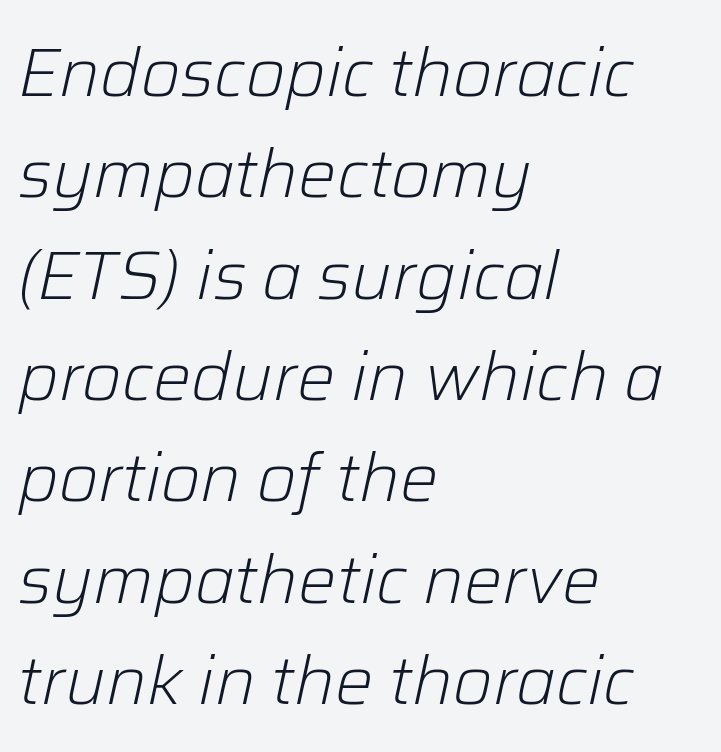
{"italic": "yes", "lean": "right", "slant_degrees": 12, "bold": "no", "weight": "light", "width": "normal", "stroke_contrast": "low", "x_height": "medium", "monospaced": "no", "underline": "no", "align": "left", "line_spacing": "normal", "line_spacing_ratio": 1.49, "letter_spacing": "normal", "letter_spacing_em": 0.0, "glyph_px": 68}
